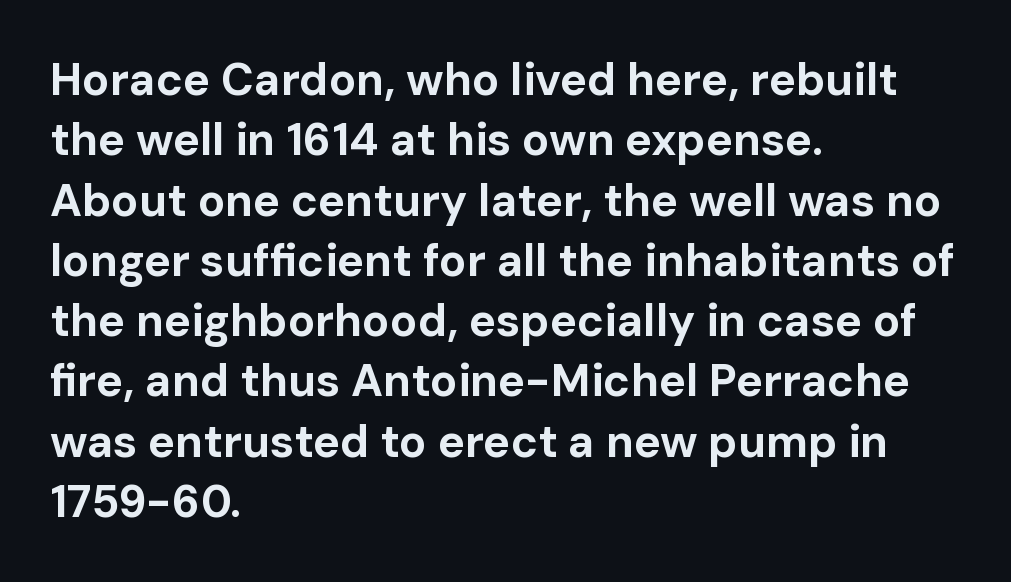
The image shows 45 px bold sans-serif type, upright; set left-aligned, normal line spacing (1.34x), normal letter spacing, not underlined; low stroke contrast and a medium x-height.
